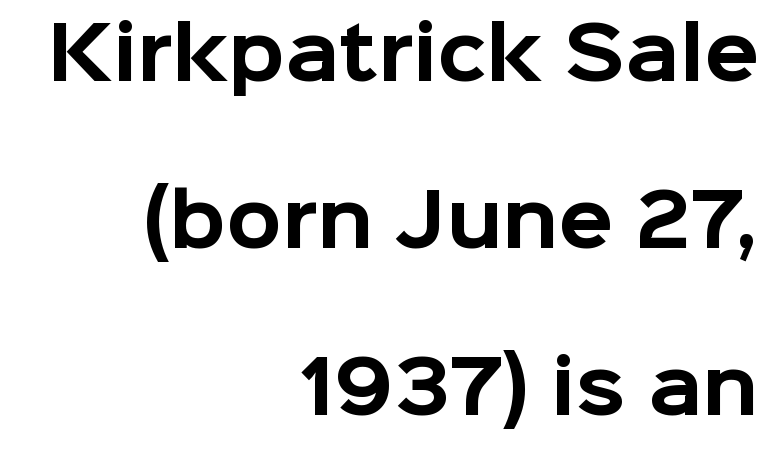
{"serif": "no", "italic": "no", "bold": "yes", "weight": "bold", "width": "normal", "stroke_contrast": "low", "x_height": "medium", "monospaced": "no", "underline": "no", "align": "right", "line_spacing": "loose", "line_spacing_ratio": 2.32, "letter_spacing": "normal", "letter_spacing_em": 0.0, "glyph_px": 72}
